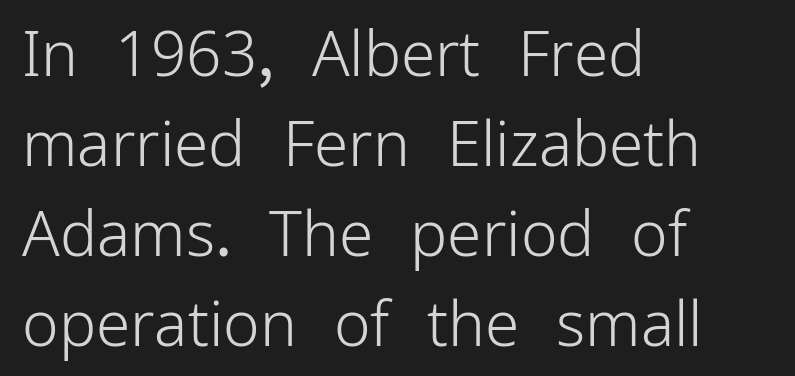
Q: Is the text bold? A: No.
Q: Is the text italic (slanted)? A: No, it is upright.
Q: Is the typeface a serif or a sans-serif typeface? A: Sans-serif.
Q: Is the text underlined? A: No.
Q: How is the paragraph aligned? A: Left-aligned.
Q: Is the spacing between letters normal or unusually wide? A: Normal.
Q: Is the spacing between lines tight, normal or loose? A: Normal.
Q: Width (condensed, normal, or wide)? A: Normal.
Q: Stroke contrast? A: Low.
Q: x-height? A: Medium.
Q: Monospaced? A: No.
